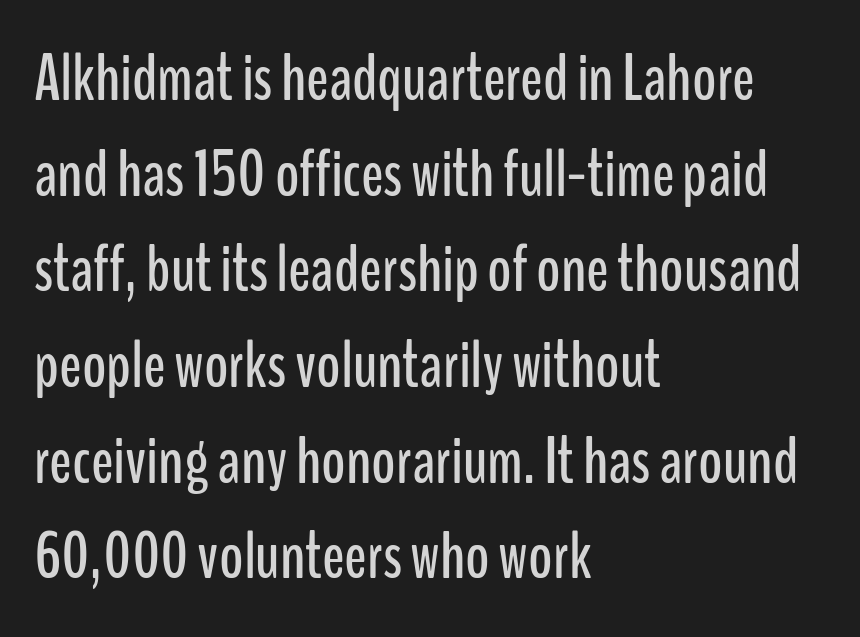
Q: Is the text italic (slanted)? A: No, it is upright.
Q: Is the typeface a serif or a sans-serif typeface? A: Sans-serif.
Q: Is the text underlined? A: No.
Q: How is the paragraph aligned? A: Left-aligned.
Q: Is the spacing between letters normal or unusually wide? A: Normal.
Q: Is the spacing between lines tight, normal or loose? A: Normal.
Q: Width (condensed, normal, or wide)? A: Condensed.
Q: Stroke contrast? A: Low.
Q: x-height? A: Medium.
Q: Monospaced? A: No.
